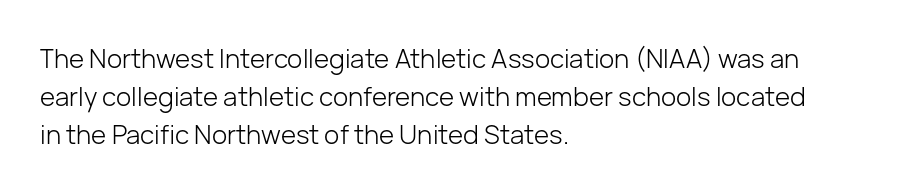
The image shows 26 px text type, upright; set left-aligned, normal line spacing (1.46x), normal letter spacing, not underlined.
